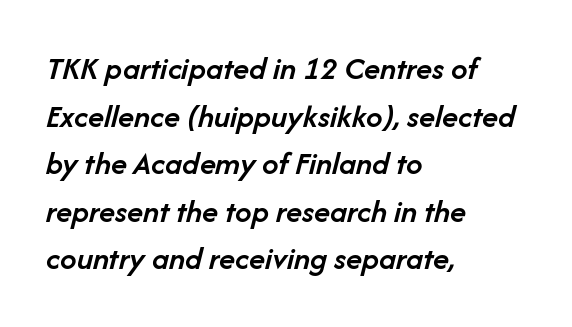
Casual observation: everything's shoved over to the left. The text carries the slant typical of an italic or oblique font. Characters follow at the spacing the type designer built in. Has an underline been added? It has not. Think of a printed novel: that variable character pitch is what you see here. The line-height multiplier appears to be the usual default.
